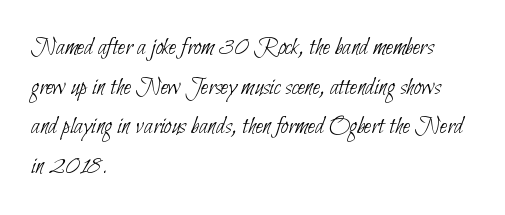
Q: Is the text bold? A: No.
Q: Is the text underlined? A: No.
Q: How is the paragraph aligned? A: Left-aligned.
Q: Is the spacing between letters normal or unusually wide? A: Normal.
Q: Is the spacing between lines tight, normal or loose? A: Normal.
